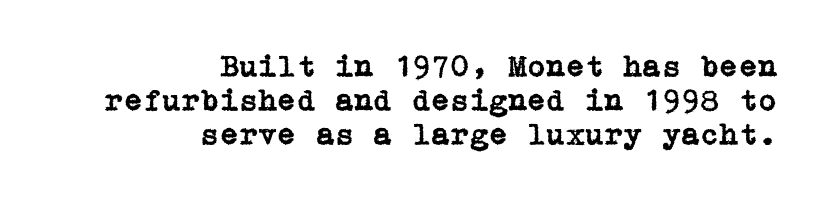
Q: Is the text italic (slanted)? A: No, it is upright.
Q: Is the typeface a serif or a sans-serif typeface? A: Serif.
Q: Is the text underlined? A: No.
Q: How is the paragraph aligned? A: Right-aligned.
Q: Is the spacing between letters normal or unusually wide? A: Normal.
Q: Is the spacing between lines tight, normal or loose? A: Tight.
Q: Width (condensed, normal, or wide)? A: Normal.
Q: Stroke contrast? A: Low.
Q: x-height? A: Medium.
